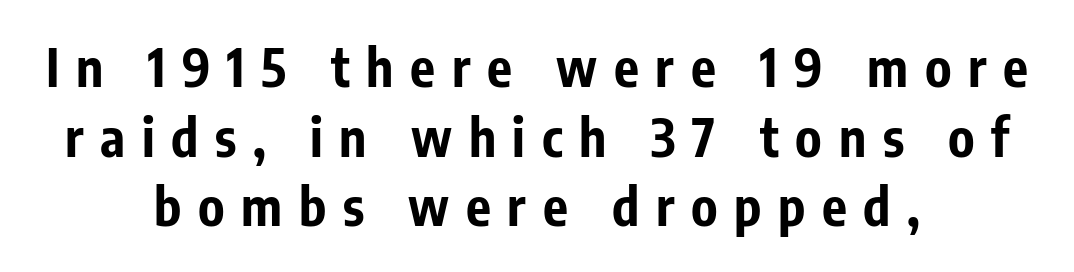
{"serif": "no", "italic": "no", "bold": "yes", "weight": "bold", "width": "condensed", "stroke_contrast": "low", "x_height": "medium", "monospaced": "no", "underline": "no", "align": "center", "line_spacing": "normal", "line_spacing_ratio": 1.34, "letter_spacing": "wide", "letter_spacing_em": 0.32, "glyph_px": 52}
